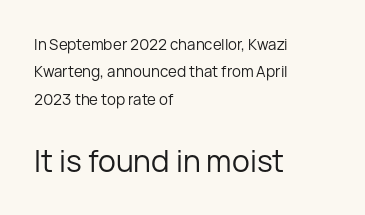
{"serif": "no", "italic": "no", "bold": "no", "weight": "regular", "width": "normal", "stroke_contrast": "low", "x_height": "medium", "monospaced": "no", "underline": "no", "align": "left", "line_spacing_ratio": 1.82, "letter_spacing": "normal", "letter_spacing_em": 0.0, "larger_block": "second", "size_ratio": 2.0, "glyph_px": 30}
